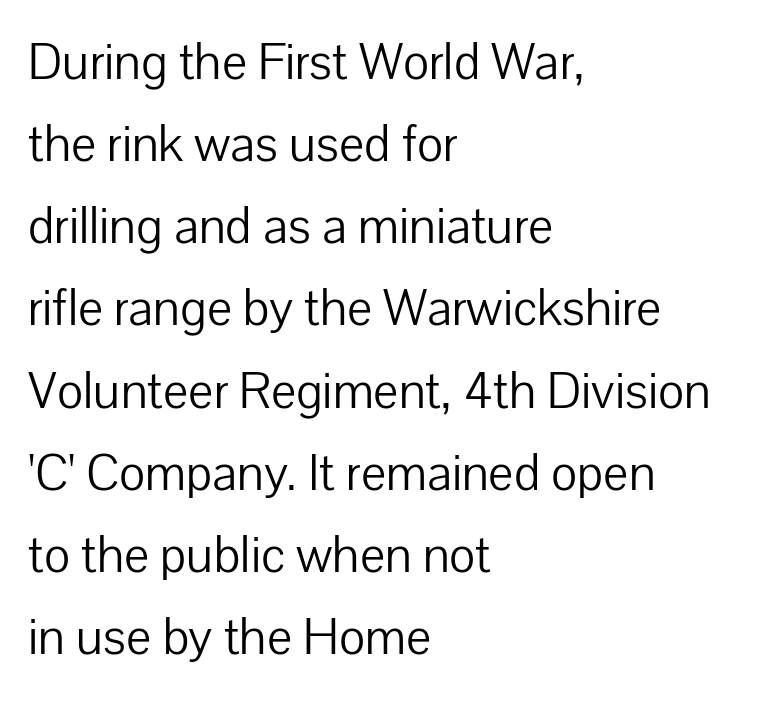
In terms of letterspacing, this is plain default setting. How would I describe the line gaps? Plain and ordinary. Posture: straight, roman, zero tilt. The area under the type is left untouched. Grotesque or geometric, the face here clearly has no serifs.
